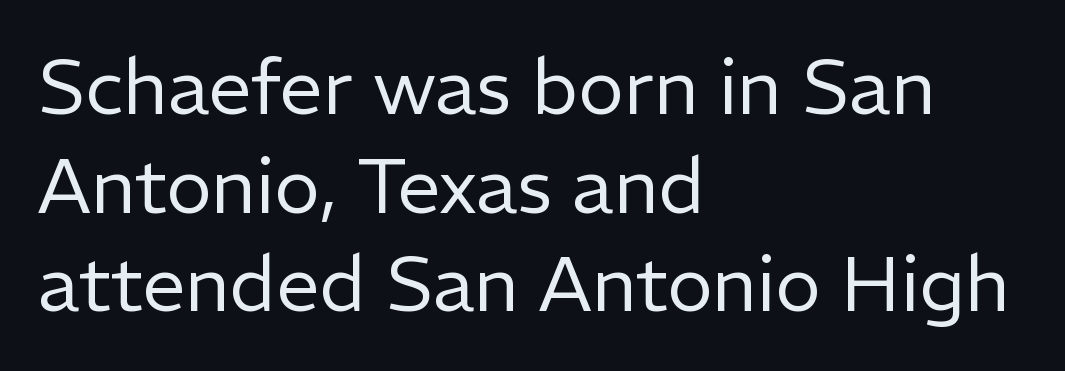
The image shows 77 px regular-weight sans-serif type, upright; set left-aligned, normal line spacing (1.28x), normal letter spacing, not underlined; low stroke contrast and a medium x-height.
